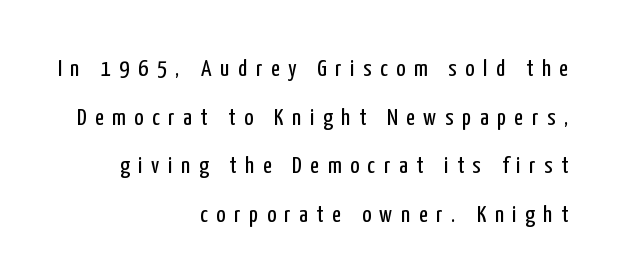
The image shows 24 px text type, upright; set right-aligned, loose line spacing (2.03x), unusually wide letter spacing (+0.36 em), not underlined.
